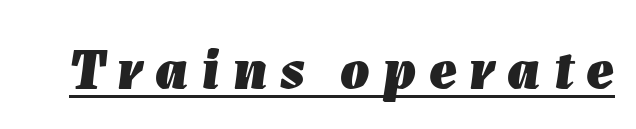
The image shows 58 px heavy type, italic (leaning right); set unusually wide letter spacing (+0.22 em), underlined; low stroke contrast and a medium x-height.
